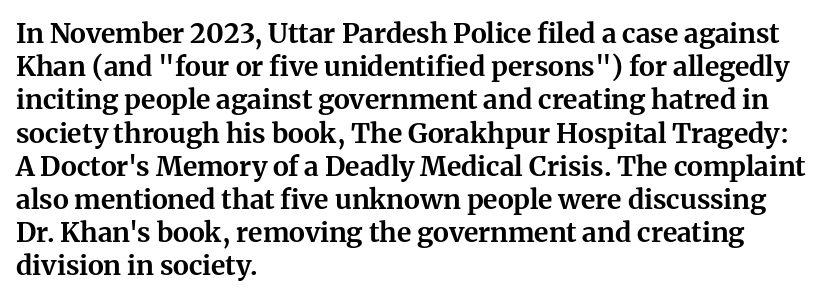
Q: Is the text bold? A: Yes.
Q: Is the text italic (slanted)? A: No, it is upright.
Q: Is the text underlined? A: No.
Q: How is the paragraph aligned? A: Left-aligned.
Q: Is the spacing between letters normal or unusually wide? A: Normal.
